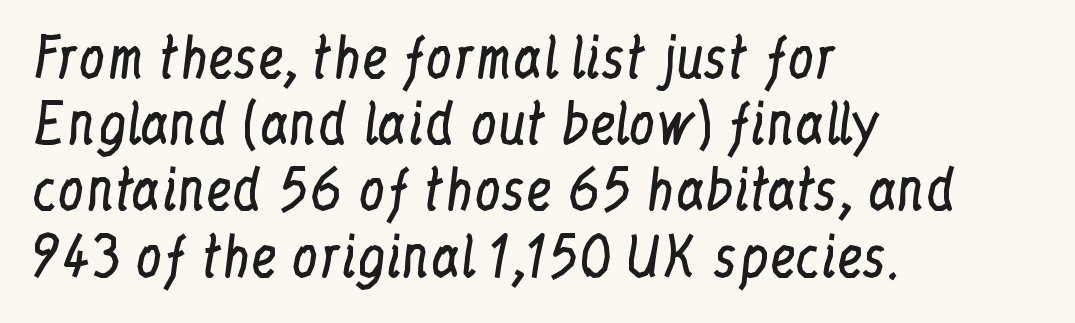
The rows are spaced the way most documents space them. Leftover space on each line is placed entirely after the last word. Letters have the restrained weight of plain body copy at most. Underline: absent. Each letter keeps its own natural width here, so spacing adapts to shape.
